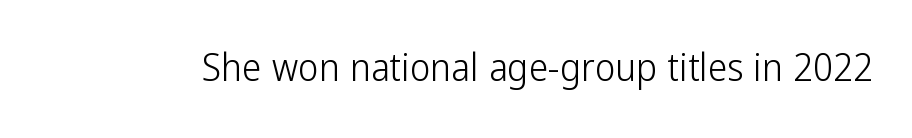
The image shows 39 px light, condensed sans-serif type, upright; set normal letter spacing, not underlined; low stroke contrast and a medium x-height.
